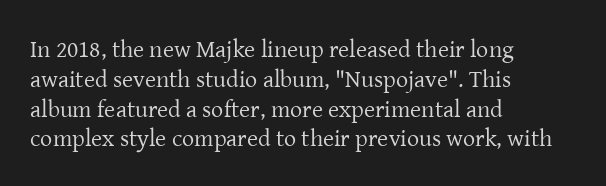
{"italic": "no", "bold": "no", "underline": "no", "align": "left", "line_spacing_ratio": 1.24, "letter_spacing": "normal", "letter_spacing_em": 0.0, "glyph_px": 24}
